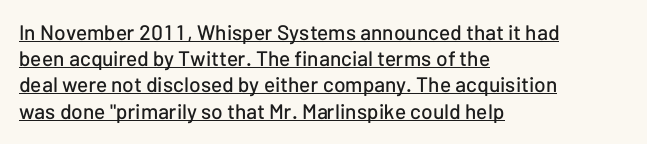
The lettering stays uniformly vertical, giving the passage a roman look. The paragraph has a hard left edge and a soft right edge. Honestly, the underline is the first thing you notice here. The type is set solid horizontally, with unmodified tracking. Baseline-to-baseline distance is the conventional proportion of letter height.
